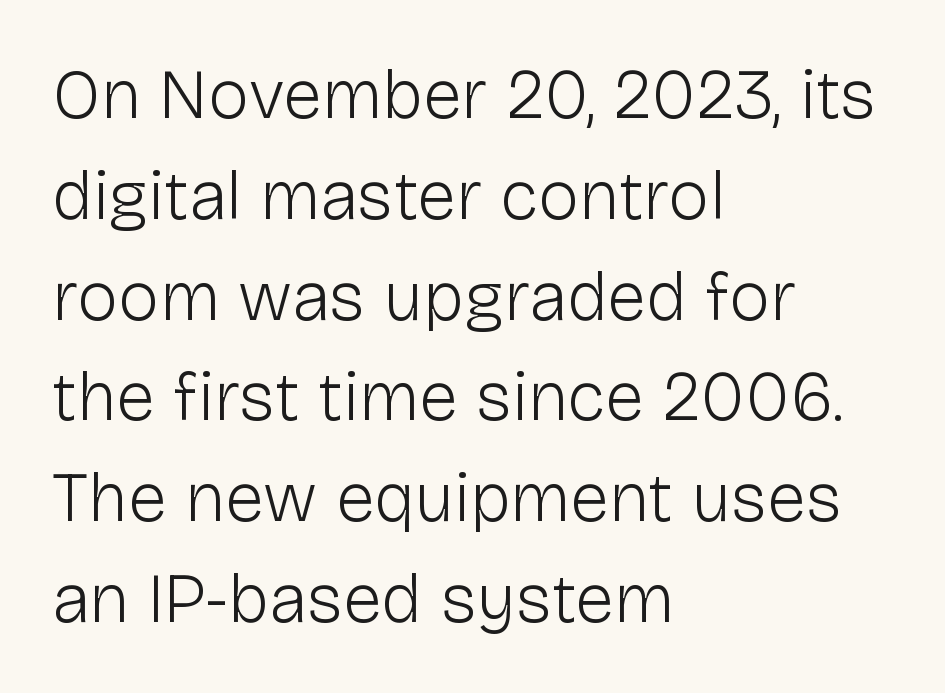
{"serif": "no", "italic": "no", "bold": "no", "weight": "light", "width": "normal", "stroke_contrast": "low", "x_height": "medium", "monospaced": "no", "underline": "no", "align": "left", "line_spacing": "normal", "line_spacing_ratio": 1.44, "letter_spacing": "normal", "letter_spacing_em": 0.0, "glyph_px": 70}
